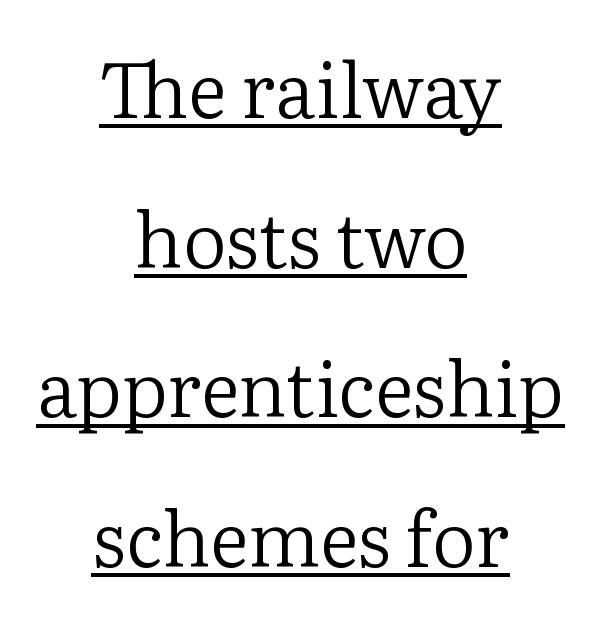
Spacing verdict: proportional, widths tailored to each character. This is not heavy type; no bold has been used. Vertical strokes here are truly vertical. The sample's only ornament is a line tracing under the words.
